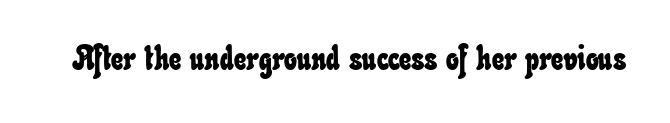
No word sits above an underline. These lines are rendered in a variable-pitch font. Between one letter and the next there's only the usual sliver of space.
